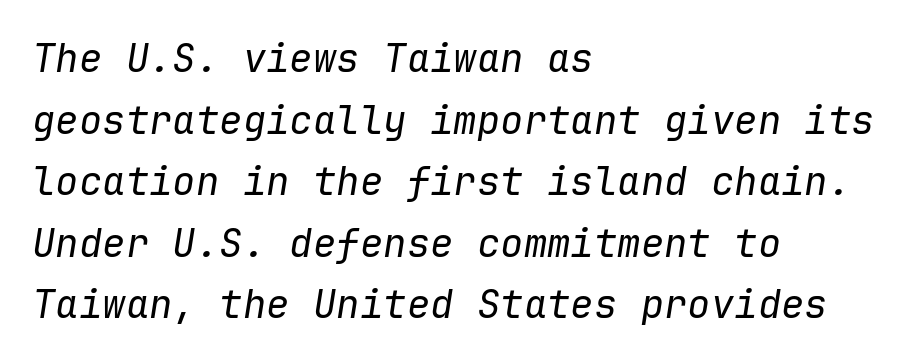
{"italic": "yes", "lean": "right", "slant_degrees": 9, "bold": "no", "weight": "regular", "width": "normal", "stroke_contrast": "low", "x_height": "medium", "monospaced": "yes", "underline": "no", "align": "left", "line_spacing": "normal", "line_spacing_ratio": 1.58, "letter_spacing": "normal", "letter_spacing_em": 0.0, "glyph_px": 39}
